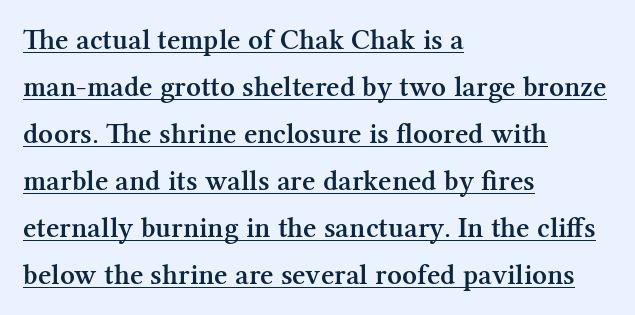
In terms of letterspacing, this is plain default setting. You could not count columns in this text — the font is proportionally spaced. The letters stand upright; this is a roman face. Underline: present. Yep, those are serifs on the letters. Moderately thickened strokes mark this as semibold type.
